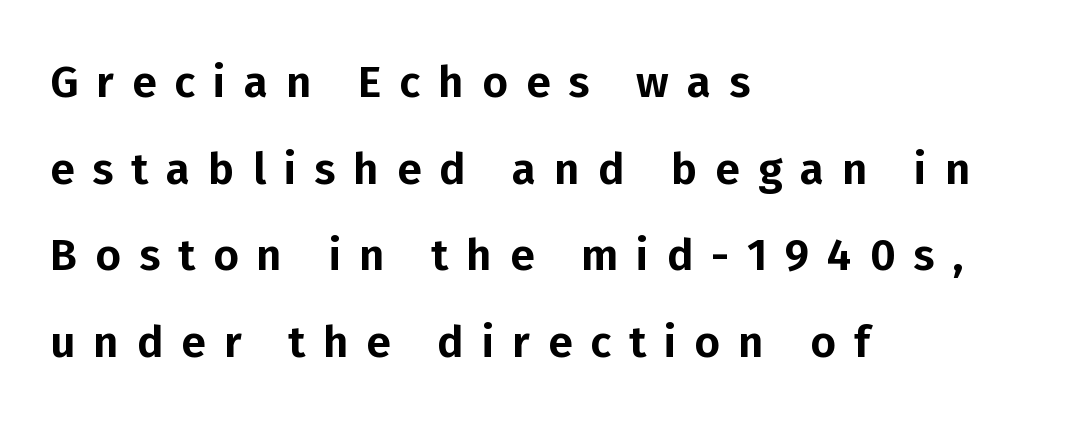
{"serif": "no", "italic": "no", "width": "normal", "stroke_contrast": "low", "x_height": "medium", "monospaced": "no", "underline": "no", "align": "left", "line_spacing": "loose", "line_spacing_ratio": 1.97, "letter_spacing": "wide", "letter_spacing_em": 0.41, "glyph_px": 44}
